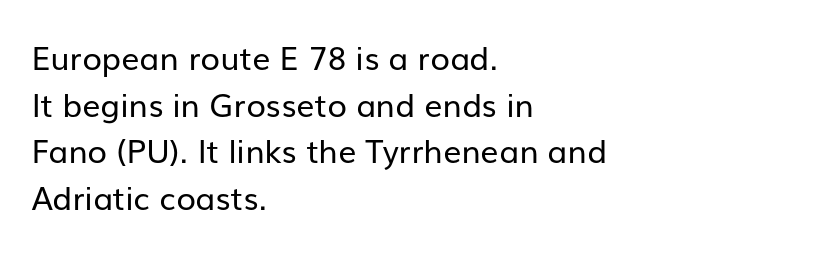
Notice how the stems are strictly vertical — no italics here. The passage shown is typeset with a sans-serif family. There is no visible air inserted between adjacent glyphs. The passage shown is not bold in any degree. Rows of type keep a routine distance in the vertical direction. Here the designer chose a conventional face with non-uniform glyph widths.
